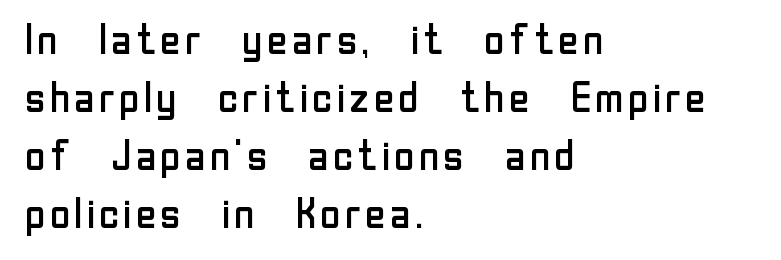
The image shows 42 px regular-weight sans-serif type, upright; set left-aligned, normal line spacing (1.38x), normal letter spacing, not underlined; low stroke contrast and a medium x-height.
